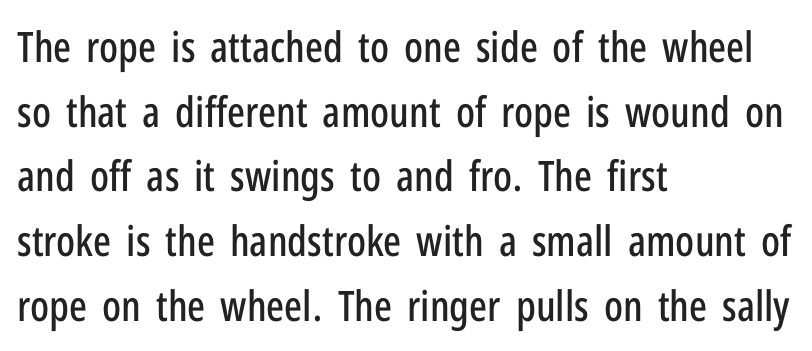
The image shows 42 px condensed sans-serif type, upright; set left-aligned, normal line spacing (1.54x), normal letter spacing, not underlined; low stroke contrast and a medium x-height.
